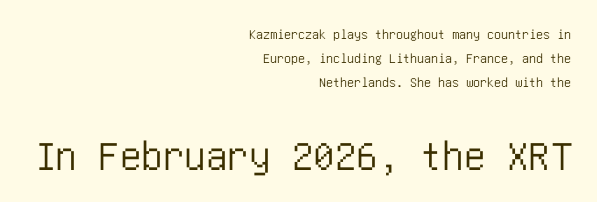
{"serif": "no", "italic": "no", "width": "condensed", "stroke_contrast": "low", "x_height": "large", "underline": "no", "align": "right", "line_spacing": "normal", "line_spacing_ratio": 1.7, "letter_spacing": "normal", "letter_spacing_em": 0.0, "larger_block": "second", "size_ratio": 3.07, "glyph_px": 43}
